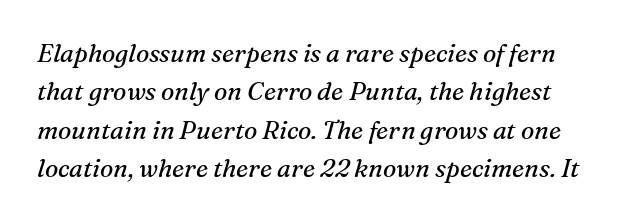
The image shows 25 px text type, italic (leaning right); set normal line spacing (1.54x), normal letter spacing, not underlined.
